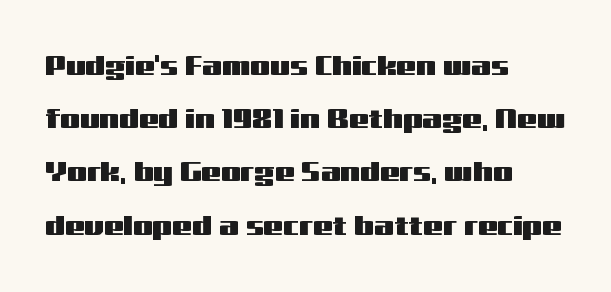
{"serif": "no", "italic": "no", "width": "wide", "stroke_contrast": "medium", "x_height": "medium", "monospaced": "no", "underline": "no", "align": "left", "line_spacing": "loose", "line_spacing_ratio": 1.9, "letter_spacing": "normal", "letter_spacing_em": 0.0, "glyph_px": 28}
